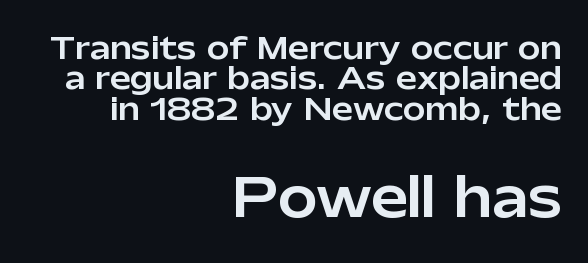
{"serif": "no", "italic": "no", "width": "normal", "stroke_contrast": "low", "x_height": "medium", "monospaced": "no", "underline": "no", "align": "right", "line_spacing": "tight", "line_spacing_ratio": 1.01, "letter_spacing": "normal", "letter_spacing_em": 0.0, "larger_block": "second", "size_ratio": 1.77, "glyph_px": 53}
